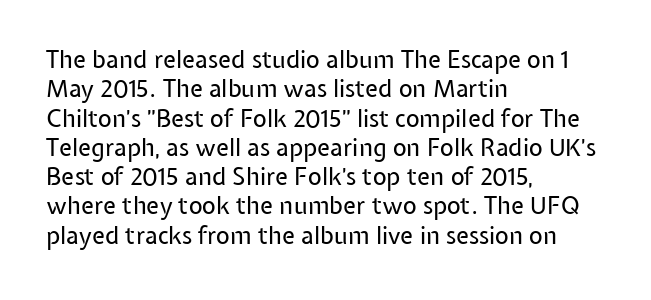
{"italic": "no", "bold": "no", "underline": "no", "align": "left", "line_spacing_ratio": 1.22, "letter_spacing": "normal", "letter_spacing_em": 0.0, "glyph_px": 24}
